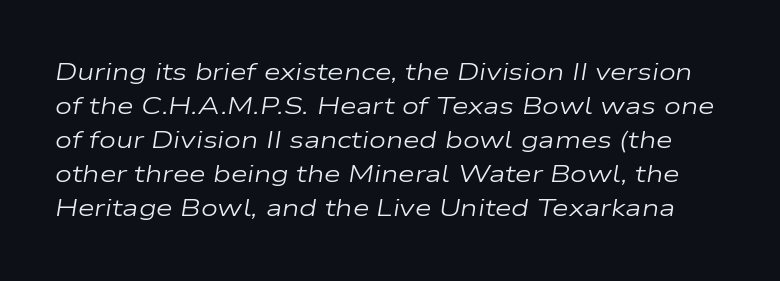
The image shows 24 px text type, italic (leaning right); set normal line spacing (1.42x), normal letter spacing, not underlined.
